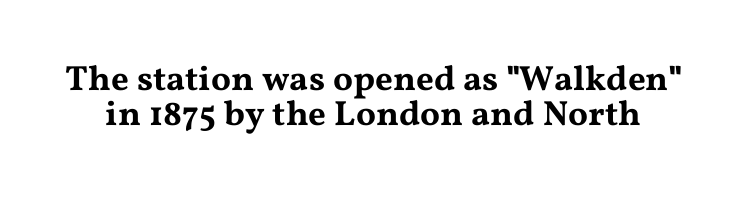
Think of a printed novel: that variable character pitch is what you see here. This block would grow much taller if given ordinary leading; it's compressed now. Is there any slant? The stems are plumb. Is the letter spacing exaggerated? No — it looks like the ordinary default. Type without underlining.
